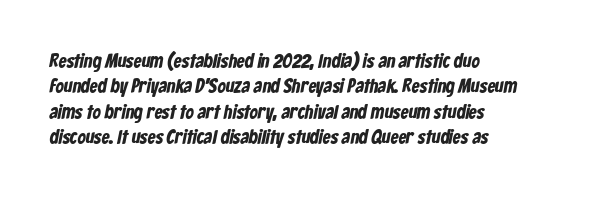
Inter-character spacing is left at the font's built-in metrics. How would I describe the line gaps? Plain and ordinary. The glyphs have the mass of a bold cut. The words here are not underlined.
